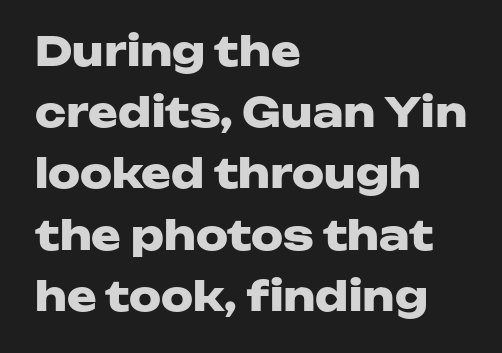
Q: Is the text bold? A: Yes.
Q: Is the text italic (slanted)? A: No, it is upright.
Q: Is the typeface a serif or a sans-serif typeface? A: Sans-serif.
Q: Is the text underlined? A: No.
Q: How is the paragraph aligned? A: Left-aligned.
Q: Is the spacing between letters normal or unusually wide? A: Normal.
Q: Is the spacing between lines tight, normal or loose? A: Normal.
Q: Width (condensed, normal, or wide)? A: Wide.
Q: Stroke contrast? A: Low.
Q: x-height? A: Medium.
Q: Monospaced? A: No.
